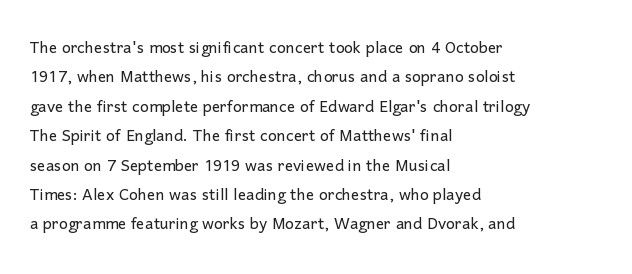
The image shows 21 px text type, upright; set left-aligned, normal line spacing (1.4x), normal letter spacing, not underlined.
